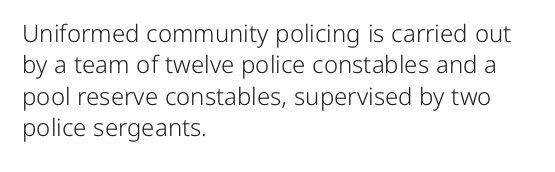
Q: Is the text bold? A: No.
Q: Is the text italic (slanted)? A: No, it is upright.
Q: Is the text underlined? A: No.
Q: How is the paragraph aligned? A: Left-aligned.
Q: Is the spacing between letters normal or unusually wide? A: Normal.
Q: Is the spacing between lines tight, normal or loose? A: Normal.
